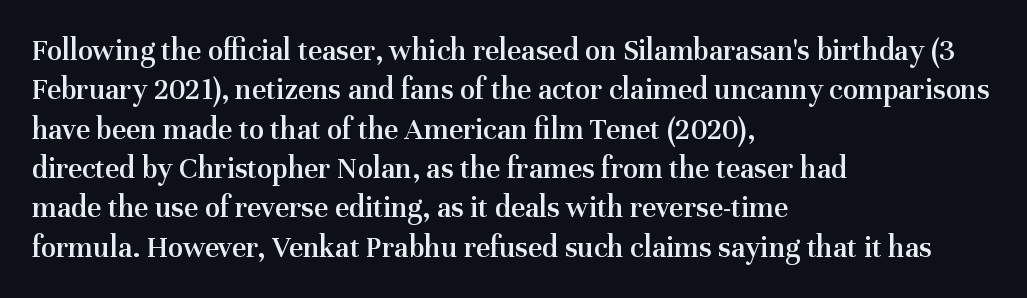
{"serif": "yes", "italic": "no", "bold": "semi", "weight": "semibold", "width": "normal", "stroke_contrast": "medium", "x_height": "medium", "monospaced": "no", "underline": "no", "align": "left", "line_spacing": "normal", "line_spacing_ratio": 1.27, "letter_spacing": "normal", "letter_spacing_em": 0.0, "glyph_px": 31}
